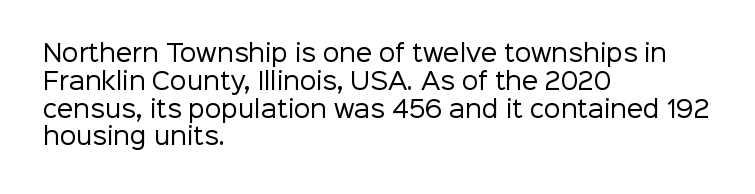
Italic: no, the glyphs are upright roman. Typeset ragged right — the left edge is the straight one. The gaps between neighbouring characters are ordinary and unremarkable. No letter is thick-stroked: the sample isn't bold. Lines of text with bare space underneath.
